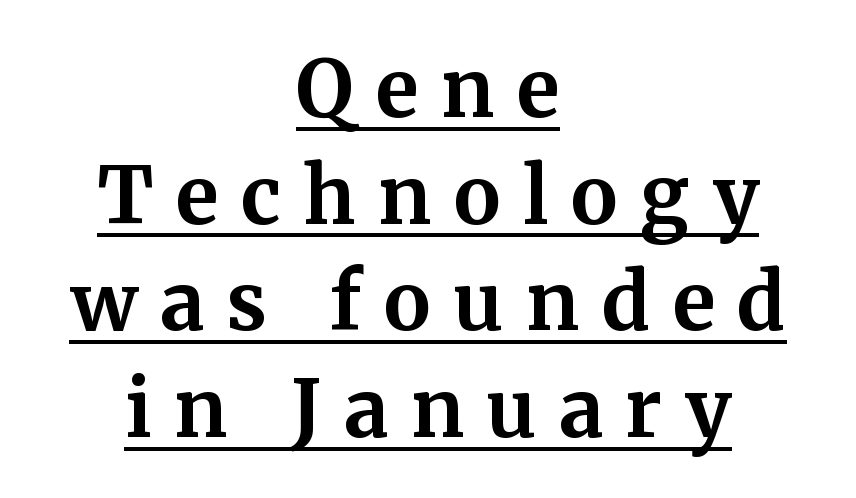
Q: Is the text bold? A: Yes.
Q: Is the text italic (slanted)? A: No, it is upright.
Q: Is the typeface a serif or a sans-serif typeface? A: Serif.
Q: Is the text underlined? A: Yes.
Q: How is the paragraph aligned? A: Centered.
Q: Is the spacing between letters normal or unusually wide? A: Unusually wide.
Q: Is the spacing between lines tight, normal or loose? A: Normal.
Q: Width (condensed, normal, or wide)? A: Normal.
Q: Stroke contrast? A: Medium.
Q: x-height? A: Medium.
Q: Monospaced? A: No.
